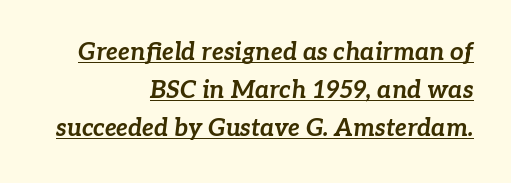
Does extra space separate the letters? No, they use regular spacing. The vertical gap from one line to the next is medium. Notice how the stems are inclined rather than vertical — that's the hallmark of italics. Typographic density is high because the face is bold.
